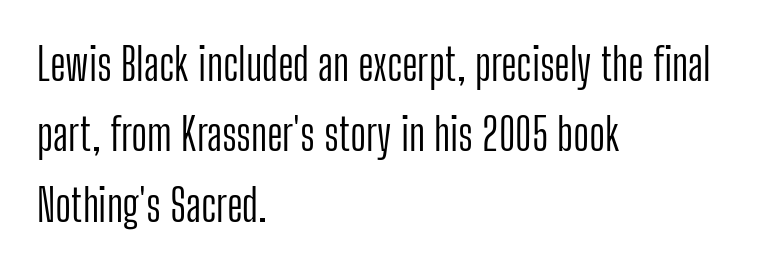
{"serif": "no", "italic": "no", "bold": "no", "weight": "light", "width": "condensed", "stroke_contrast": "low", "x_height": "medium", "monospaced": "no", "underline": "no", "align": "left", "line_spacing": "normal", "line_spacing_ratio": 1.6, "letter_spacing": "normal", "letter_spacing_em": 0.0, "glyph_px": 44}
